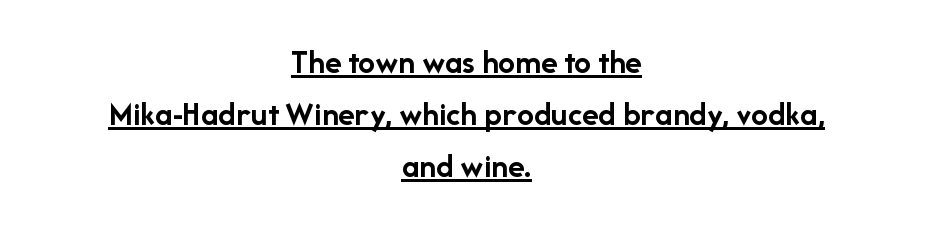
{"serif": "no", "italic": "no", "bold": "yes", "weight": "semibold", "width": "normal", "stroke_contrast": "low", "x_height": "medium", "monospaced": "no", "underline": "yes", "align": "center", "line_spacing": "normal", "line_spacing_ratio": 1.53, "letter_spacing": "normal", "letter_spacing_em": 0.0, "glyph_px": 34}
